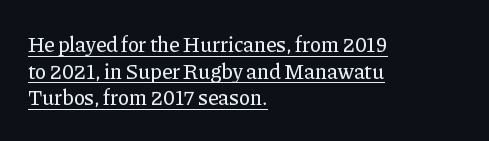
{"italic": "no", "underline": "yes", "align": "left", "line_spacing": "normal", "line_spacing_ratio": 1.27, "letter_spacing": "normal", "letter_spacing_em": 0.0, "glyph_px": 21}
